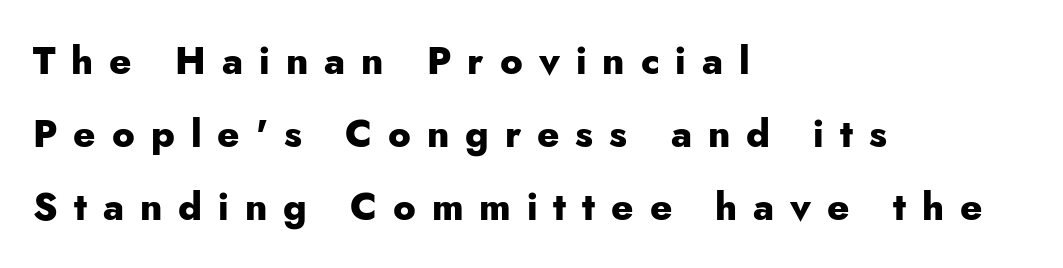
{"serif": "no", "italic": "no", "bold": "yes", "weight": "heavy", "width": "normal", "stroke_contrast": "low", "x_height": "small", "monospaced": "no", "underline": "no", "align": "left", "line_spacing": "loose", "line_spacing_ratio": 1.92, "letter_spacing": "wide", "letter_spacing_em": 0.42, "glyph_px": 38}
